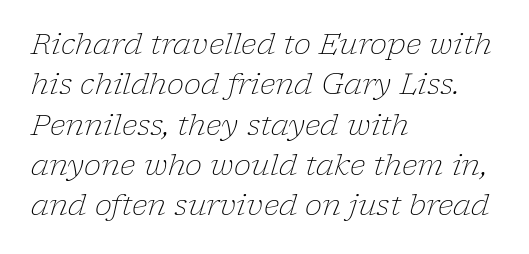
The words here are not underlined. The passage is arranged the way most books set body copy — flush left. Nobody touched the tracking dial on this one. Varying glyph widths throughout — classic text-font behaviour. Each stroke keeps to a modest, everyday thickness or less.
